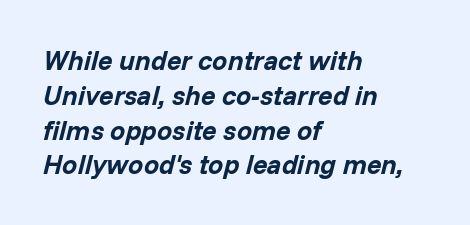
The image shows 27 px bold type, italic (leaning right); set left-aligned, normal line spacing (1.29x), normal letter spacing, not underlined.
